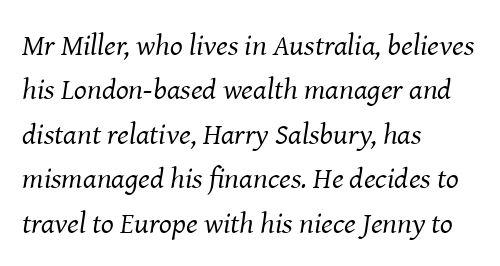
{"serif": "yes", "italic": "yes", "lean": "right", "slant_degrees": 8, "bold": "no", "weight": "regular", "width": "normal", "stroke_contrast": "medium", "x_height": "medium", "monospaced": "no", "underline": "no", "align": "left", "line_spacing": "normal", "line_spacing_ratio": 1.48, "letter_spacing": "normal", "letter_spacing_em": 0.0, "glyph_px": 30}
